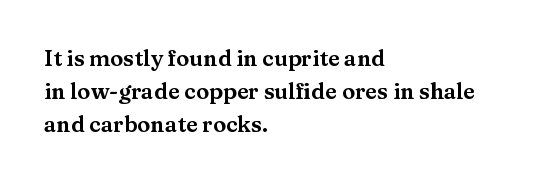
{"italic": "no", "underline": "no", "align": "left", "line_spacing": "normal", "line_spacing_ratio": 1.51, "letter_spacing": "normal", "letter_spacing_em": 0.0, "glyph_px": 22}
